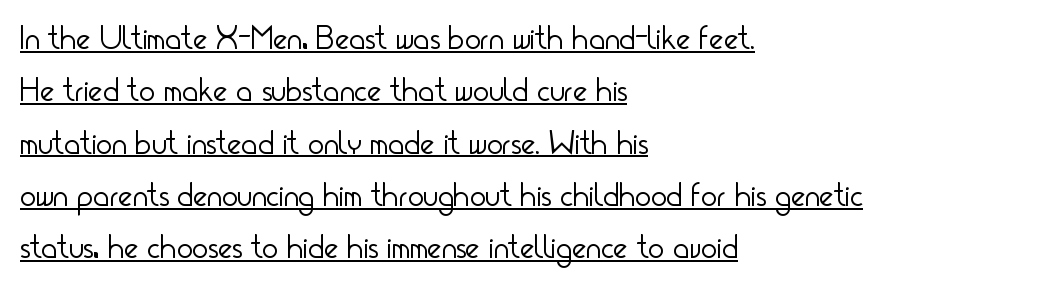
{"serif": "no", "italic": "no", "bold": "no", "weight": "light", "width": "condensed", "stroke_contrast": "low", "x_height": "small", "monospaced": "no", "underline": "yes", "align": "left", "line_spacing": "normal", "line_spacing_ratio": 1.54, "letter_spacing": "normal", "letter_spacing_em": 0.0, "glyph_px": 34}
